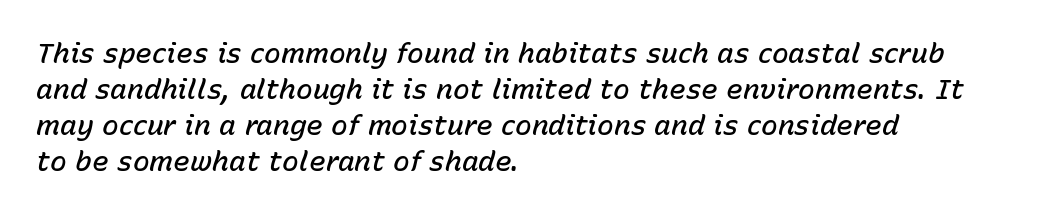
Q: Is the text bold? A: Semi-bold.
Q: Is the text italic (slanted)? A: Yes, it leans right by about 15 degrees.
Q: Is the text underlined? A: No.
Q: How is the paragraph aligned? A: Left-aligned.
Q: Is the spacing between letters normal or unusually wide? A: Normal.
Q: Is the spacing between lines tight, normal or loose? A: Normal.
Q: Width (condensed, normal, or wide)? A: Normal.
Q: Stroke contrast? A: Low.
Q: x-height? A: Medium.
Q: Monospaced? A: No.
